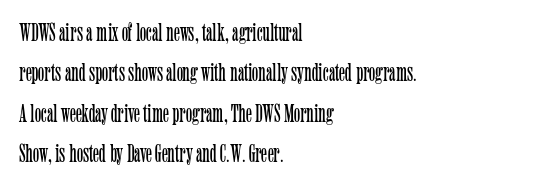
{"italic": "no", "bold": "no", "underline": "no", "align": "left", "line_spacing": "normal", "line_spacing_ratio": 1.55, "letter_spacing": "normal", "letter_spacing_em": 0.0, "glyph_px": 26}
